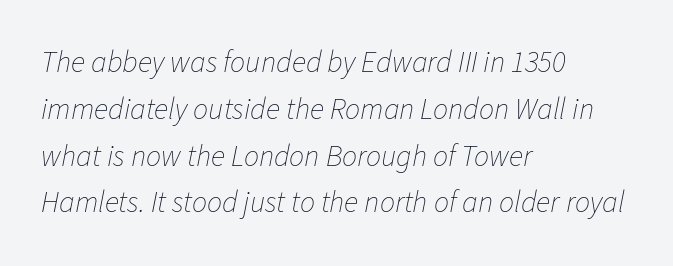
Q: Is the text bold? A: No.
Q: Is the text italic (slanted)? A: Yes, it leans right by about 11 degrees.
Q: Is the text underlined? A: No.
Q: How is the paragraph aligned? A: Left-aligned.
Q: Is the spacing between letters normal or unusually wide? A: Normal.
Q: Is the spacing between lines tight, normal or loose? A: Normal.
Q: Width (condensed, normal, or wide)? A: Normal.
Q: Stroke contrast? A: Low.
Q: x-height? A: Medium.
Q: Monospaced? A: No.
